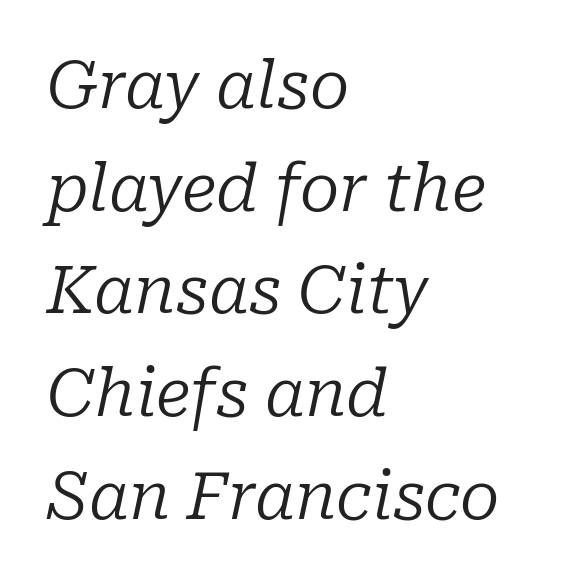
The image shows 65 px regular-weight serif type, italic (leaning right); set left-aligned, normal line spacing (1.58x), normal letter spacing, not underlined; low stroke contrast and a medium x-height.
